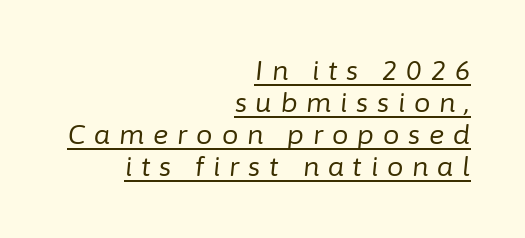
The image shows 26 px text type, italic (leaning right); set right-aligned, line spacing 1.23x, unusually wide letter spacing (+0.34 em), underlined.
